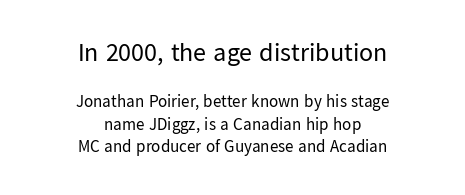
A typesetter would call this zero additional tracking. Italic: no, the glyphs are upright roman. Which of the two is more prominent by size? The first, at the top. A centered setting, common on invitations and titles, is used for this passage. A clean baseline with only descenders dipping below it. Stroke thickness stays within the range of a standard reading face or lighter.
